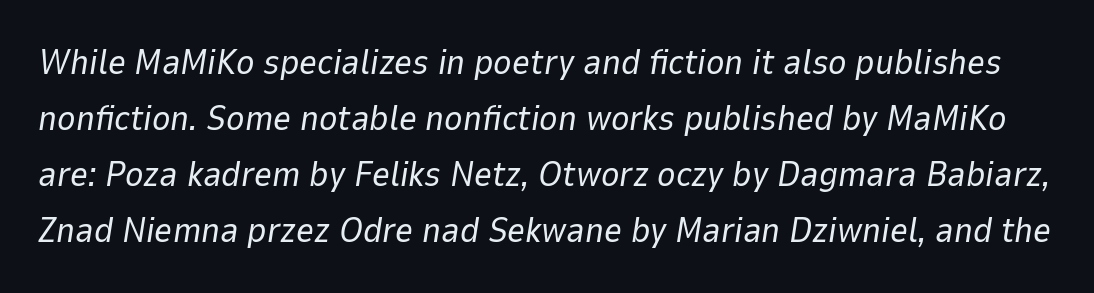
An italicized treatment has been applied to the whole sample. Leading matches the norm, producing a regular column. Check the space under the baseline: it is left empty. A quiet, ordinary-to-light weight characterises the typeface. The face used here is rendered with its standard letterfit. Note the varied advance widths — an 'i' is clearly narrower than an 'm'.
